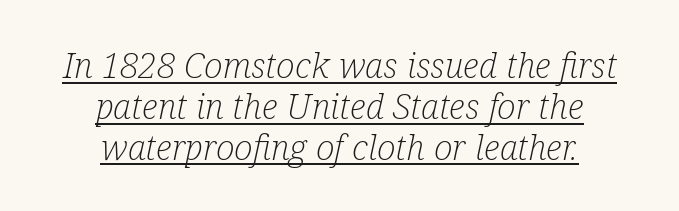
This sample has the flowing, uneven cadence of proportional lettering. The rendering uses the underline text-decoration. Each line is balanced around a shared central axis. Emphasis-style slanted type is in use. This rendering leaves character spacing at its baseline value.
